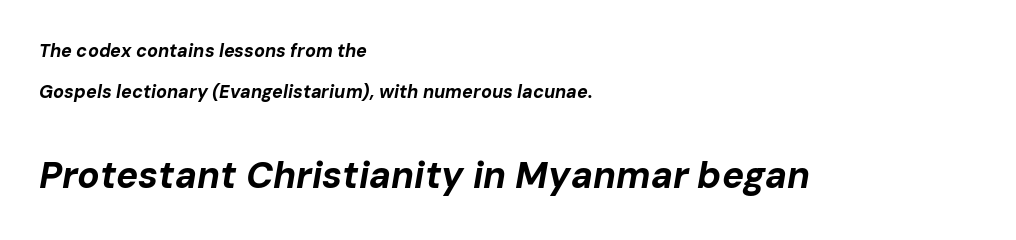
The image shows 37 px bold type, italic (leaning right); set left-aligned, loose line spacing (2.29x), normal letter spacing, not underlined; the second (bottom) block is 2.06x larger; low stroke contrast and a medium x-height.
